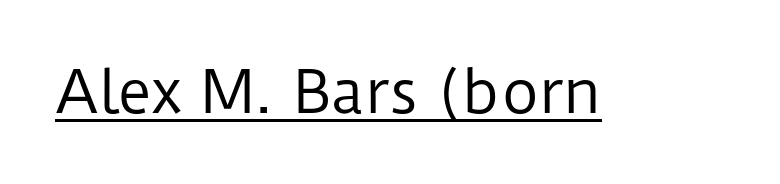
{"serif": "no", "italic": "no", "bold": "no", "weight": "regular", "width": "normal", "stroke_contrast": "low", "x_height": "medium", "monospaced": "no", "underline": "yes", "letter_spacing": "normal", "letter_spacing_em": 0.0, "glyph_px": 58}
